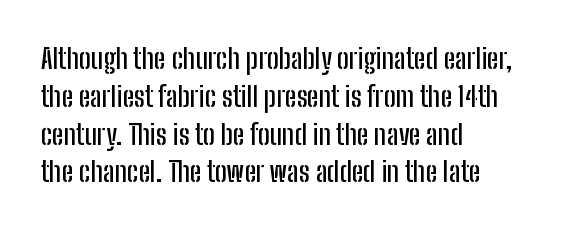
The image shows 28 px condensed sans-serif type, upright; set left-aligned, normal line spacing (1.35x), normal letter spacing, not underlined; low stroke contrast and a medium x-height.
